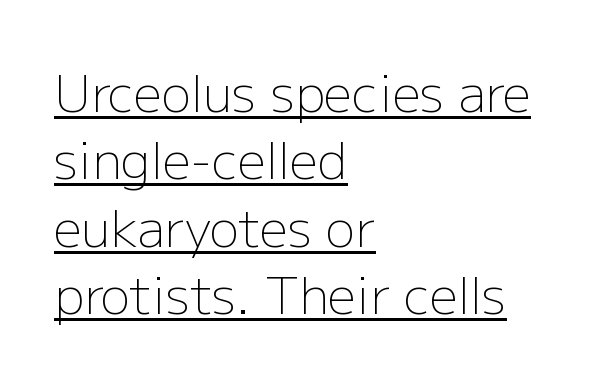
Q: Is the text bold? A: No.
Q: Is the text italic (slanted)? A: No, it is upright.
Q: Is the typeface a serif or a sans-serif typeface? A: Sans-serif.
Q: Is the text underlined? A: Yes.
Q: How is the paragraph aligned? A: Left-aligned.
Q: Is the spacing between letters normal or unusually wide? A: Normal.
Q: Is the spacing between lines tight, normal or loose? A: Normal.
Q: Width (condensed, normal, or wide)? A: Normal.
Q: Stroke contrast? A: Low.
Q: x-height? A: Medium.
Q: Monospaced? A: No.
